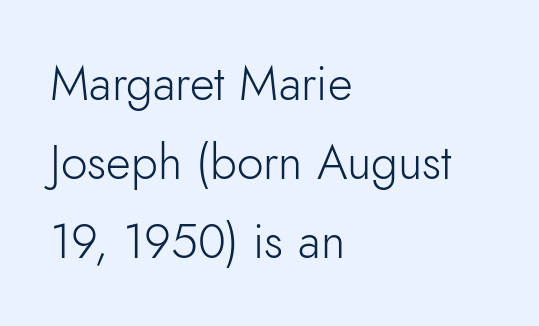
Q: Is the text bold? A: No.
Q: Is the text italic (slanted)? A: No, it is upright.
Q: Is the typeface a serif or a sans-serif typeface? A: Sans-serif.
Q: Is the text underlined? A: No.
Q: How is the paragraph aligned? A: Left-aligned.
Q: Is the spacing between letters normal or unusually wide? A: Normal.
Q: Is the spacing between lines tight, normal or loose? A: Normal.
Q: Width (condensed, normal, or wide)? A: Normal.
Q: Stroke contrast? A: Low.
Q: x-height? A: Small.
Q: Monospaced? A: No.
